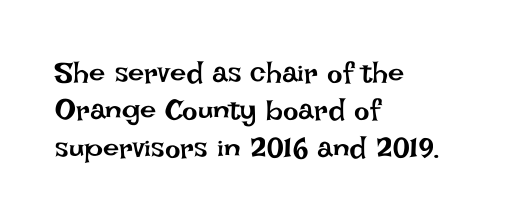
Q: Is the text bold? A: No.
Q: Is the text italic (slanted)? A: No, it is upright.
Q: Is the text underlined? A: No.
Q: How is the paragraph aligned? A: Left-aligned.
Q: Is the spacing between letters normal or unusually wide? A: Normal.
Q: Is the spacing between lines tight, normal or loose? A: Normal.
Q: Width (condensed, normal, or wide)? A: Normal.
Q: Stroke contrast? A: Low.
Q: x-height? A: Large.
Q: Monospaced? A: No.
